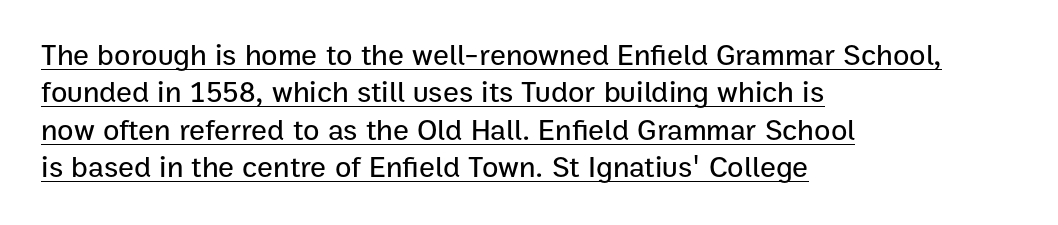
{"serif": "no", "italic": "no", "width": "normal", "stroke_contrast": "low", "x_height": "medium", "monospaced": "no", "underline": "yes", "align": "left", "line_spacing": "normal", "line_spacing_ratio": 1.25, "letter_spacing": "normal", "letter_spacing_em": 0.0, "glyph_px": 30}
